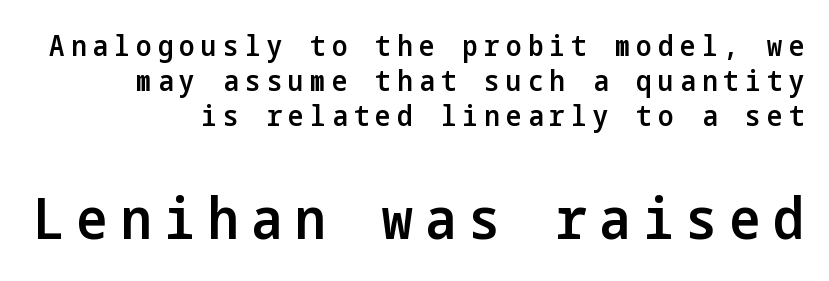
Weight check: semibold — heavier than regular, not quite bold. If you drew a line through each stem, it would be perfectly vertical. This rendering widens character spacing well past its baseline value. Horizontal alignment here is rightward, an uncommon choice for prose.
